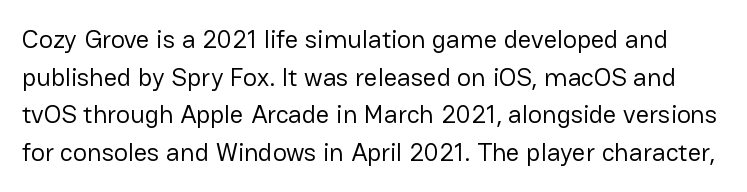
Q: Is the text bold? A: No.
Q: Is the text italic (slanted)? A: No, it is upright.
Q: Is the text underlined? A: No.
Q: Is the spacing between letters normal or unusually wide? A: Normal.
Q: Is the spacing between lines tight, normal or loose? A: Normal.
